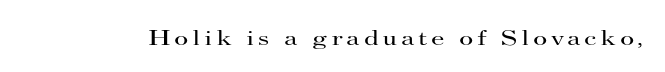
The specimen reads as upright at a glance. The face looks like a standard text weight, possibly lighter. Nobody drew a line under any word here.
